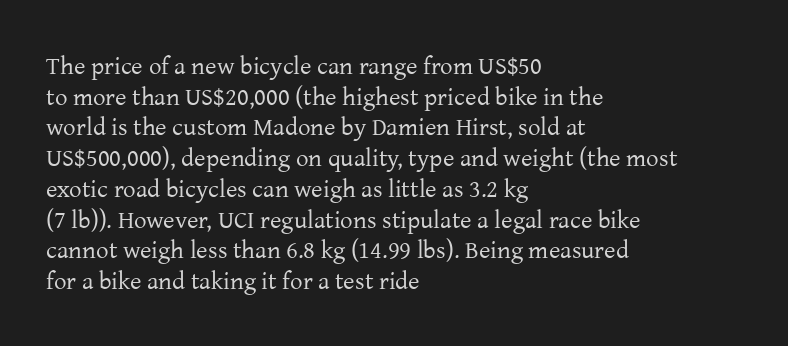
{"italic": "no", "bold": "no", "underline": "no", "align": "left", "line_spacing_ratio": 1.23, "letter_spacing": "normal", "letter_spacing_em": 0.0, "glyph_px": 25}
